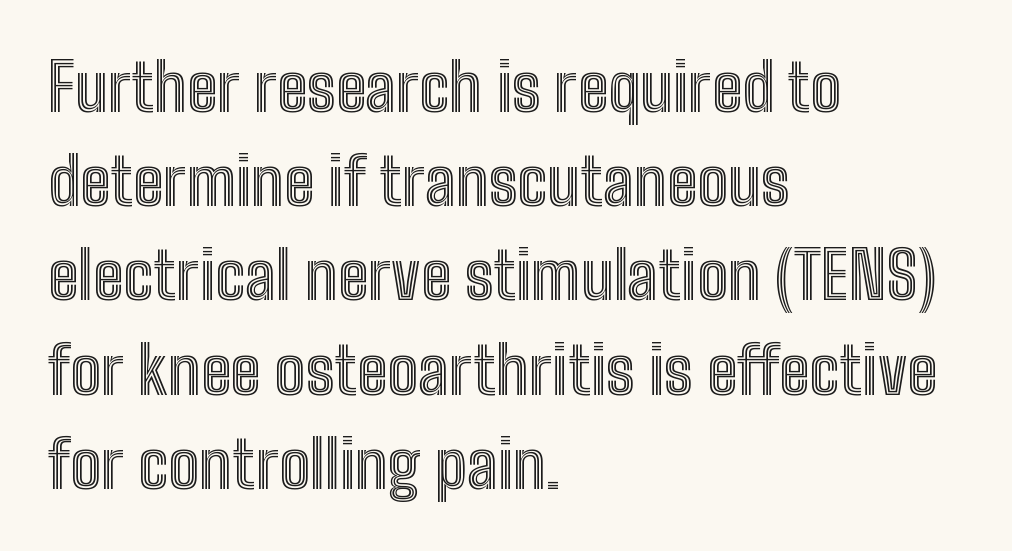
The tracking reads as untouched default to a designer's eye. The rendering uses natural spacing where letterforms have individual widths. Line beginnings align vertically; line endings do not. Italic: no, the glyphs are upright roman. The passage shown stacks its lines at a standard gap.
